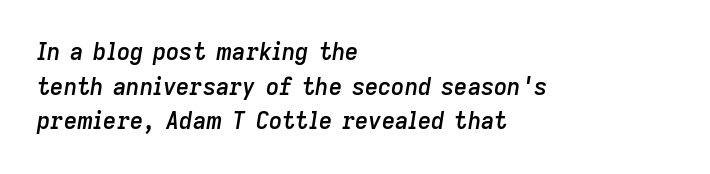
The image shows 23 px text type, italic (leaning right); set left-aligned, normal line spacing (1.51x), normal letter spacing, not underlined.
